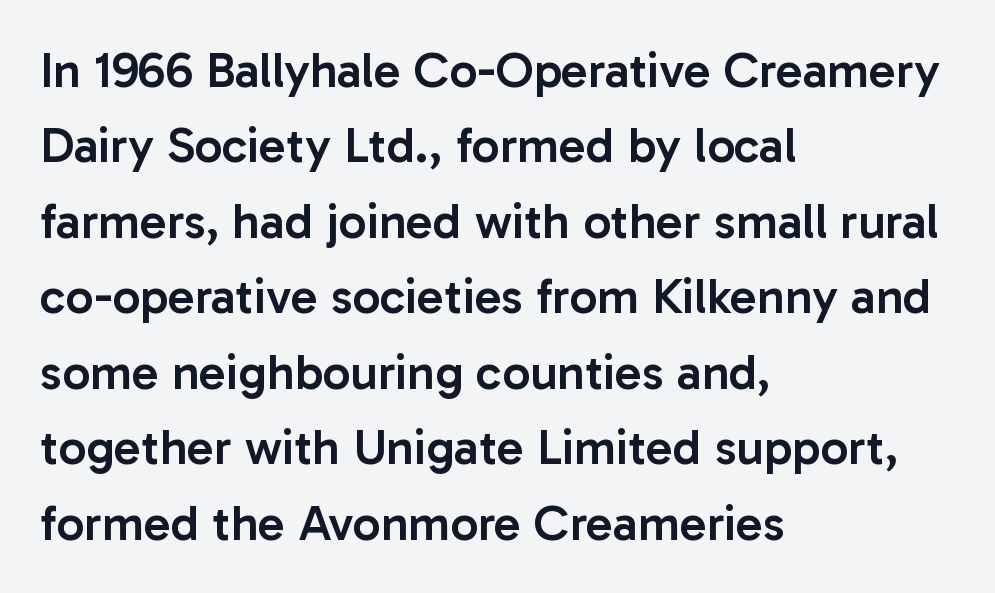
The image shows 50 px semibold sans-serif type, upright; set left-aligned, normal line spacing (1.51x), normal letter spacing, not underlined; low stroke contrast and a medium x-height.
